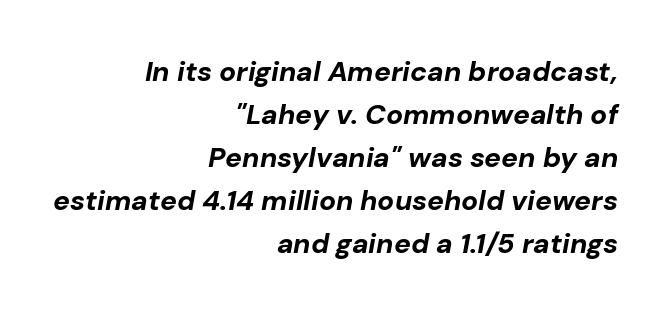
Q: Is the text bold? A: Yes.
Q: Is the text italic (slanted)? A: Yes, it leans right by about 10 degrees.
Q: Is the text underlined? A: No.
Q: How is the paragraph aligned? A: Right-aligned.
Q: Is the spacing between letters normal or unusually wide? A: Normal.
Q: Is the spacing between lines tight, normal or loose? A: Normal.
Q: Width (condensed, normal, or wide)? A: Normal.
Q: Stroke contrast? A: Low.
Q: x-height? A: Medium.
Q: Monospaced? A: No.
